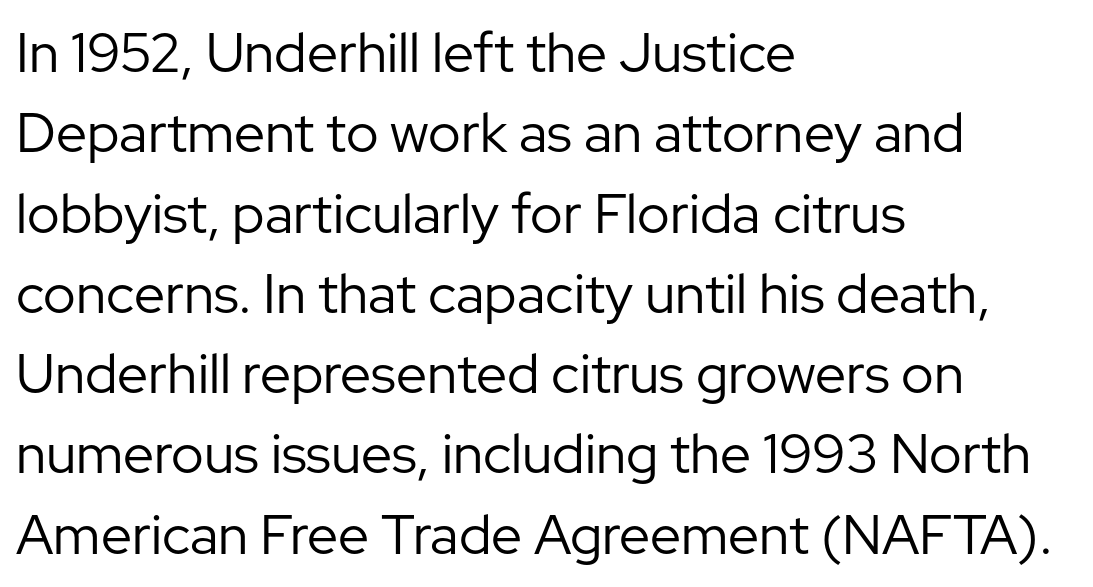
{"serif": "no", "italic": "no", "bold": "no", "weight": "regular", "width": "normal", "stroke_contrast": "low", "x_height": "medium", "monospaced": "no", "underline": "no", "align": "left", "line_spacing": "normal", "line_spacing_ratio": 1.46, "letter_spacing": "normal", "letter_spacing_em": 0.0, "glyph_px": 55}
